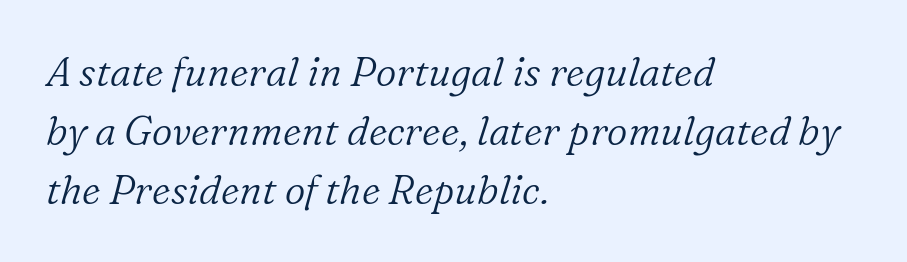
Q: Is the text bold? A: No.
Q: Is the text italic (slanted)? A: Yes, it leans right by about 16 degrees.
Q: Is the typeface a serif or a sans-serif typeface? A: Serif.
Q: Is the text underlined? A: No.
Q: How is the paragraph aligned? A: Left-aligned.
Q: Is the spacing between letters normal or unusually wide? A: Normal.
Q: Is the spacing between lines tight, normal or loose? A: Normal.
Q: Width (condensed, normal, or wide)? A: Normal.
Q: Stroke contrast? A: Low.
Q: x-height? A: Medium.
Q: Monospaced? A: No.
